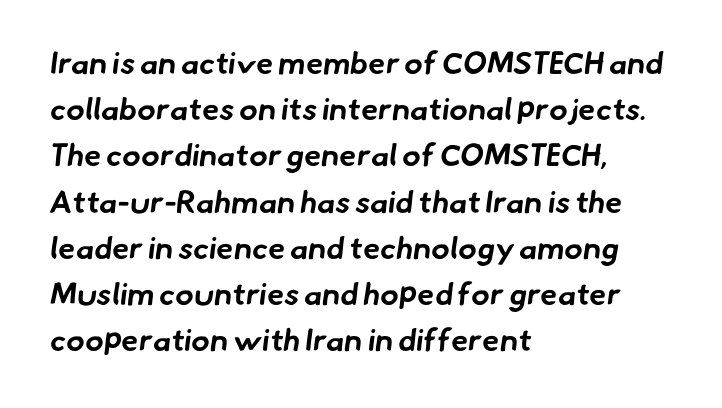
Q: Is the text bold? A: Yes.
Q: Is the typeface a serif or a sans-serif typeface? A: Sans-serif.
Q: Is the text underlined? A: No.
Q: How is the paragraph aligned? A: Left-aligned.
Q: Is the spacing between letters normal or unusually wide? A: Normal.
Q: Is the spacing between lines tight, normal or loose? A: Normal.
Q: Width (condensed, normal, or wide)? A: Normal.
Q: Stroke contrast? A: Low.
Q: x-height? A: Small.
Q: Monospaced? A: No.
